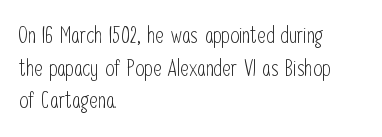
Characters follow at the spacing the type designer built in. The letterforms sit at book weight or below. Rendered with straight, roman letterforms. The rows are spaced the way most documents space them. The strip under each line holds only bare page.
